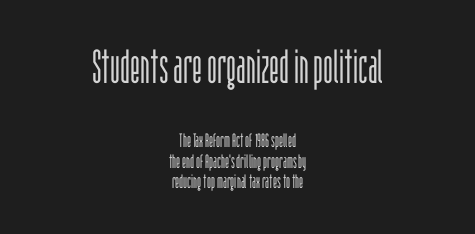
The image shows 47 px light, condensed sans-serif type, upright; set centered, tight line spacing (1.08x), normal letter spacing, not underlined; the first (top) block is 2.47x larger; low stroke contrast and a large x-height.
